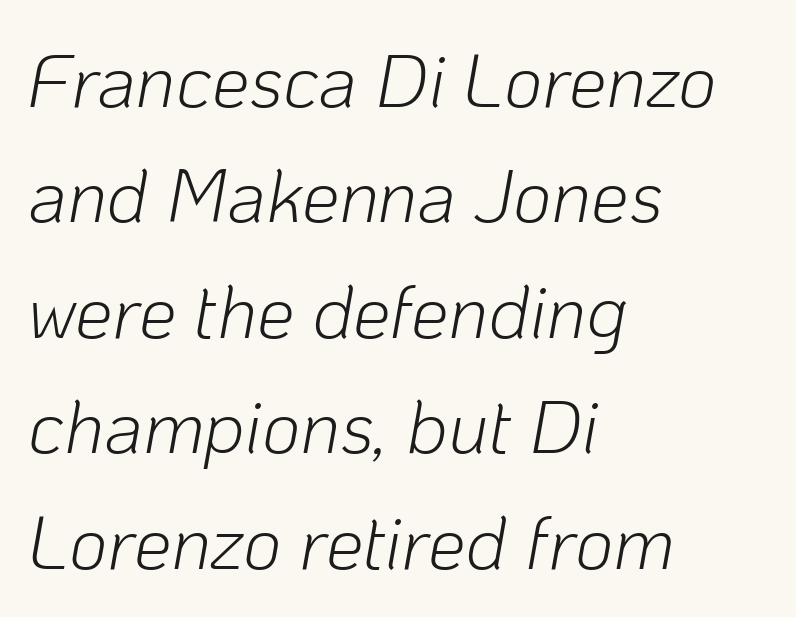
Q: Is the text bold? A: No.
Q: Is the text italic (slanted)? A: Yes, it leans right by about 10 degrees.
Q: Is the text underlined? A: No.
Q: How is the paragraph aligned? A: Left-aligned.
Q: Is the spacing between letters normal or unusually wide? A: Normal.
Q: Is the spacing between lines tight, normal or loose? A: Normal.
Q: Width (condensed, normal, or wide)? A: Normal.
Q: Stroke contrast? A: Low.
Q: x-height? A: Medium.
Q: Monospaced? A: No.
